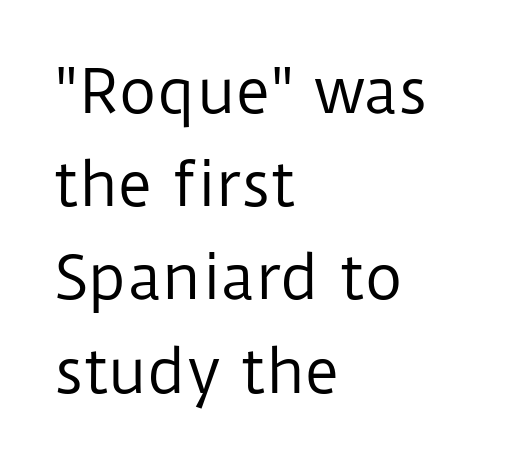
{"serif": "no", "italic": "no", "bold": "no", "weight": "regular", "width": "normal", "stroke_contrast": "low", "x_height": "medium", "monospaced": "no", "underline": "no", "align": "left", "line_spacing": "normal", "line_spacing_ratio": 1.58, "letter_spacing": "normal", "letter_spacing_em": 0.0, "glyph_px": 59}
